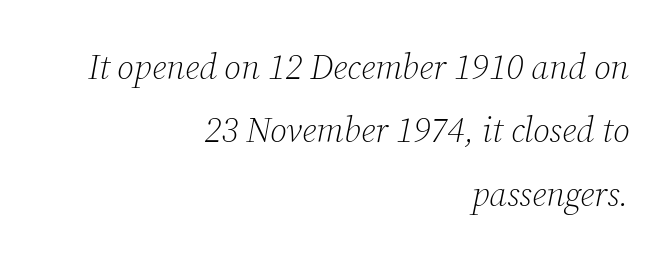
{"serif": "yes", "italic": "yes", "lean": "right", "slant_degrees": 12, "bold": "no", "weight": "light", "width": "normal", "stroke_contrast": "low", "x_height": "medium", "monospaced": "no", "underline": "no", "align": "right", "line_spacing_ratio": 1.81, "letter_spacing": "normal", "letter_spacing_em": 0.0, "glyph_px": 35}
